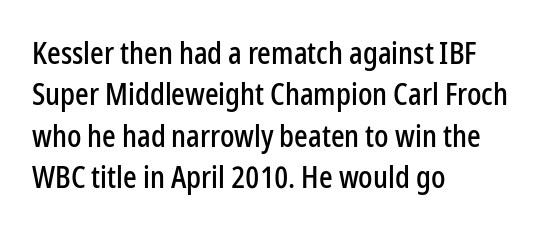
{"serif": "no", "italic": "no", "width": "condensed", "stroke_contrast": "low", "x_height": "medium", "monospaced": "no", "underline": "no", "align": "left", "line_spacing": "normal", "line_spacing_ratio": 1.38, "letter_spacing": "normal", "letter_spacing_em": 0.0, "glyph_px": 30}
